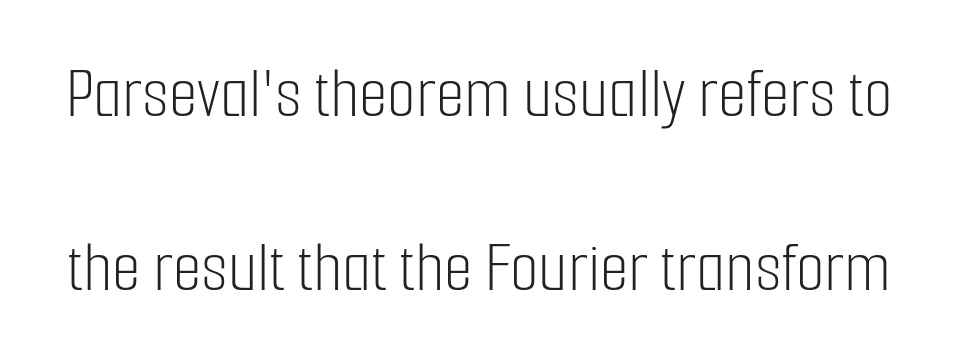
Q: Is the text bold? A: No.
Q: Is the text italic (slanted)? A: No, it is upright.
Q: Is the typeface a serif or a sans-serif typeface? A: Sans-serif.
Q: Is the text underlined? A: No.
Q: Is the spacing between letters normal or unusually wide? A: Normal.
Q: Is the spacing between lines tight, normal or loose? A: Loose.
Q: Width (condensed, normal, or wide)? A: Condensed.
Q: Stroke contrast? A: Low.
Q: x-height? A: Medium.
Q: Monospaced? A: No.
